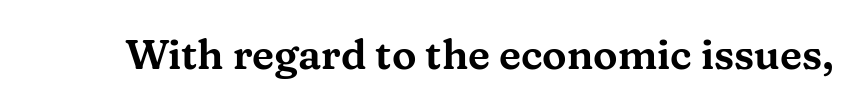
{"serif": "yes", "italic": "no", "width": "wide", "stroke_contrast": "medium", "x_height": "medium", "monospaced": "no", "underline": "no", "letter_spacing": "normal", "letter_spacing_em": 0.0, "glyph_px": 41}
